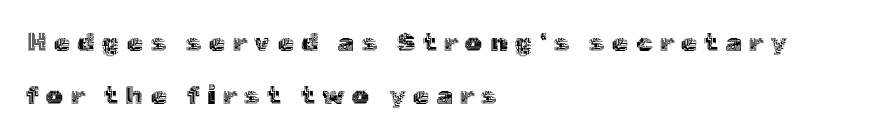
{"italic": "no", "underline": "no", "align": "left", "line_spacing": "loose", "line_spacing_ratio": 2.03, "letter_spacing": "wide", "letter_spacing_em": 0.29, "glyph_px": 26}
